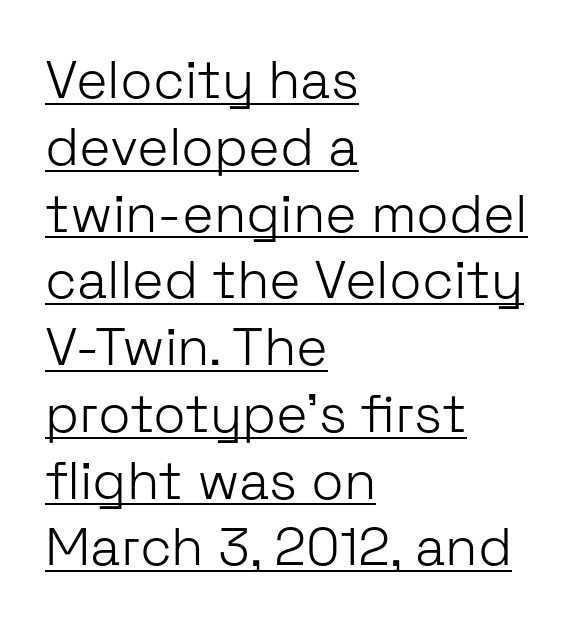
{"serif": "no", "italic": "no", "bold": "no", "weight": "light", "width": "normal", "stroke_contrast": "low", "x_height": "medium", "monospaced": "no", "underline": "yes", "align": "left", "line_spacing": "normal", "line_spacing_ratio": 1.26, "letter_spacing": "normal", "letter_spacing_em": 0.0, "glyph_px": 53}
